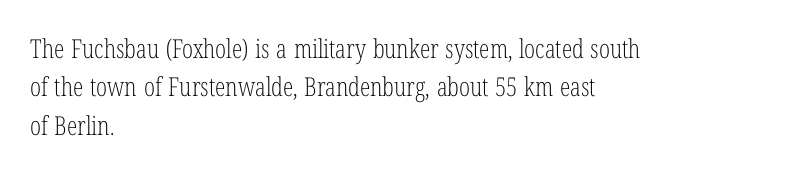
{"italic": "no", "bold": "no", "underline": "no", "align": "left", "line_spacing": "normal", "line_spacing_ratio": 1.48, "letter_spacing": "normal", "letter_spacing_em": 0.0, "glyph_px": 26}
